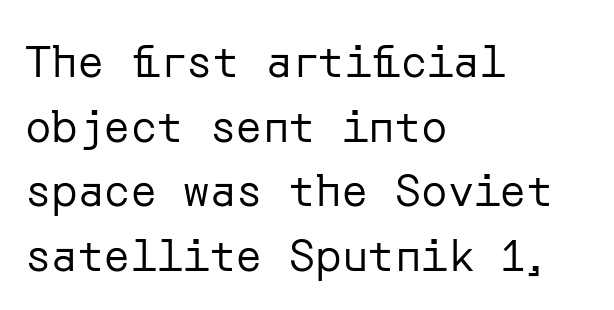
{"serif": "no", "italic": "no", "bold": "no", "weight": "regular", "width": "normal", "stroke_contrast": "low", "x_height": "medium", "underline": "no", "align": "left", "line_spacing": "normal", "line_spacing_ratio": 1.47, "letter_spacing": "normal", "letter_spacing_em": 0.0, "glyph_px": 44}
